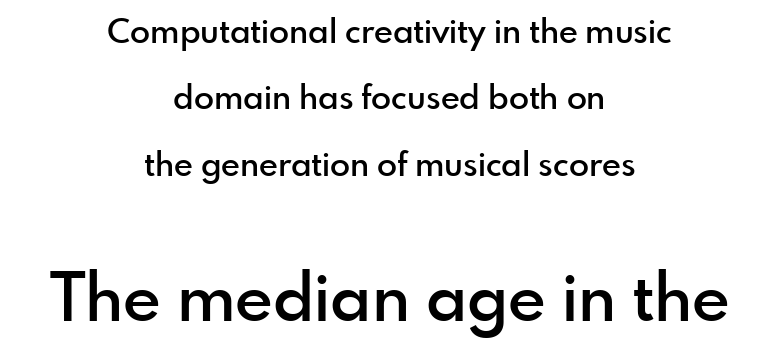
Visually, the bottom section dominates because its glyphs are scaled up. The line-height multiplier appears high, well above default. The font family rendered here belongs to the sans-serif group. Honestly, the letter spacing is just normal — you wouldn't notice it. Nope, not italic — everything's standing straight. Only glyphs here, with clear space below each row.
